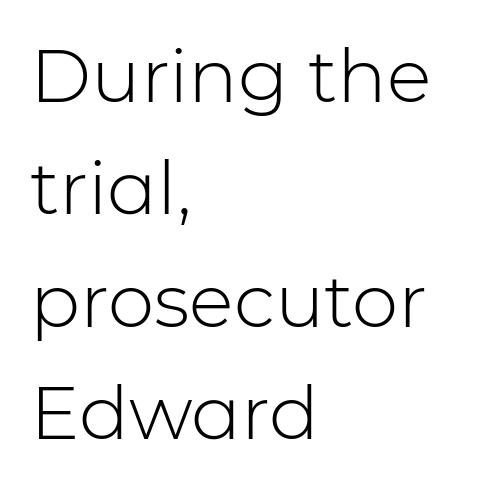
Q: Is the text bold? A: No.
Q: Is the text italic (slanted)? A: No, it is upright.
Q: Is the typeface a serif or a sans-serif typeface? A: Sans-serif.
Q: Is the text underlined? A: No.
Q: How is the paragraph aligned? A: Left-aligned.
Q: Is the spacing between letters normal or unusually wide? A: Normal.
Q: Is the spacing between lines tight, normal or loose? A: Normal.
Q: Width (condensed, normal, or wide)? A: Normal.
Q: Stroke contrast? A: Low.
Q: x-height? A: Medium.
Q: Monospaced? A: No.
